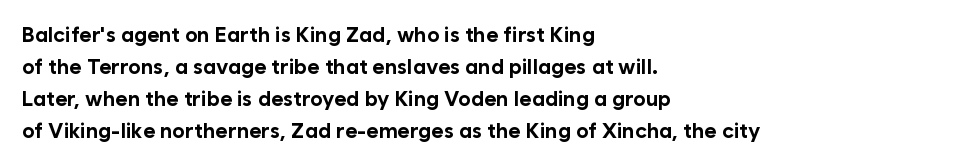
Tracking value appears to be zero — textbook default spacing. Is the type bold? Yes — the strokes are clearly thick and heavy. The block of text has a typical density, with ordinary space between rows. The rag falls on the right side of this text block. Words float on clear page, feet unadorned.
